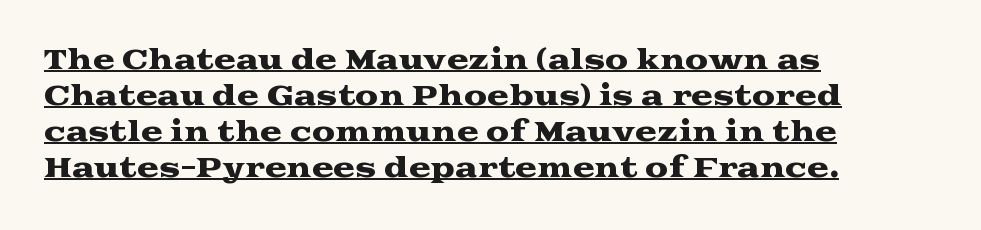
{"italic": "no", "underline": "yes", "align": "left", "line_spacing": "normal", "line_spacing_ratio": 1.38, "letter_spacing": "normal", "letter_spacing_em": 0.0, "glyph_px": 26}
